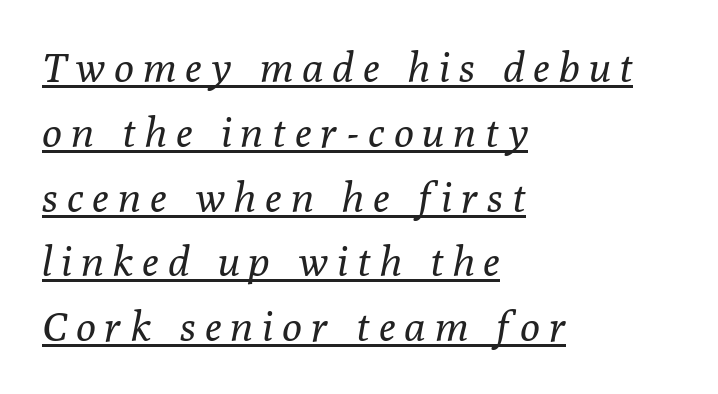
Q: Is the text bold? A: No.
Q: Is the text italic (slanted)? A: Yes, it leans right by about 10 degrees.
Q: Is the typeface a serif or a sans-serif typeface? A: Serif.
Q: Is the text underlined? A: Yes.
Q: How is the paragraph aligned? A: Left-aligned.
Q: Is the spacing between letters normal or unusually wide? A: Unusually wide.
Q: Is the spacing between lines tight, normal or loose? A: Normal.
Q: Width (condensed, normal, or wide)? A: Normal.
Q: Stroke contrast? A: Low.
Q: x-height? A: Medium.
Q: Monospaced? A: No.
